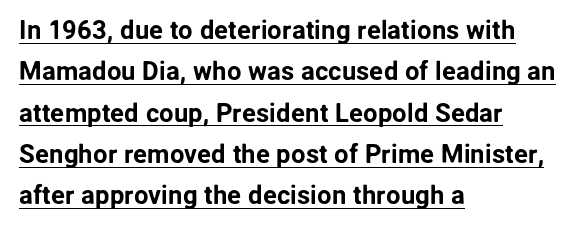
The image shows 26 px text type, upright; set left-aligned, normal line spacing (1.59x), normal letter spacing, underlined.
